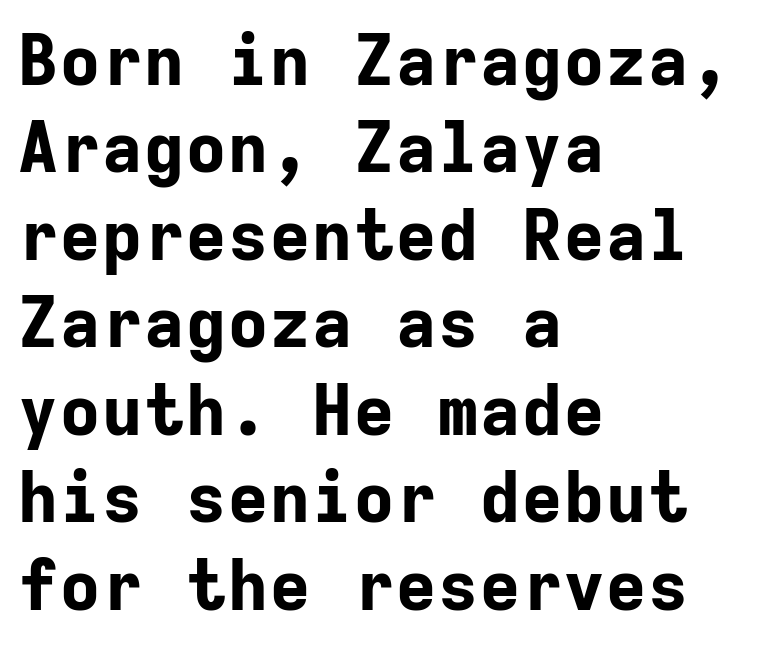
Q: Is the text bold? A: Yes.
Q: Is the text italic (slanted)? A: No, it is upright.
Q: Is the typeface a serif or a sans-serif typeface? A: Sans-serif.
Q: Is the text underlined? A: No.
Q: How is the paragraph aligned? A: Left-aligned.
Q: Is the spacing between letters normal or unusually wide? A: Normal.
Q: Is the spacing between lines tight, normal or loose? A: Normal.
Q: Width (condensed, normal, or wide)? A: Normal.
Q: Stroke contrast? A: Low.
Q: x-height? A: Medium.
Q: Monospaced? A: Yes.
